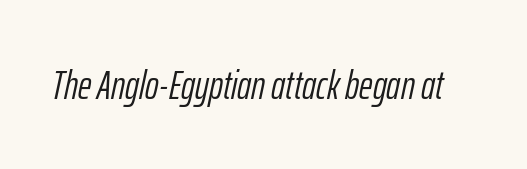
The image shows 41 px light, condensed type, italic (leaning right); set normal letter spacing, not underlined; low stroke contrast and a medium x-height.
